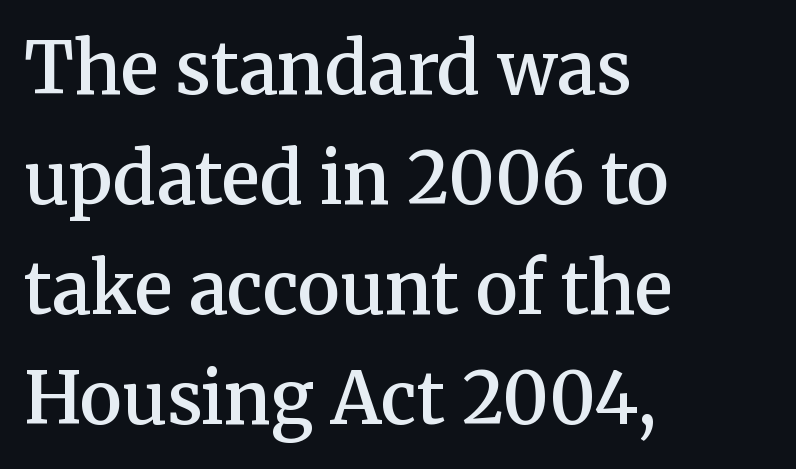
On the weight axis this lands at semibold, roughly 600. Notice how descenders clear the ascenders below comfortably — that's standard leading. Underline: absent. Designer's note — italics off, roman on.
